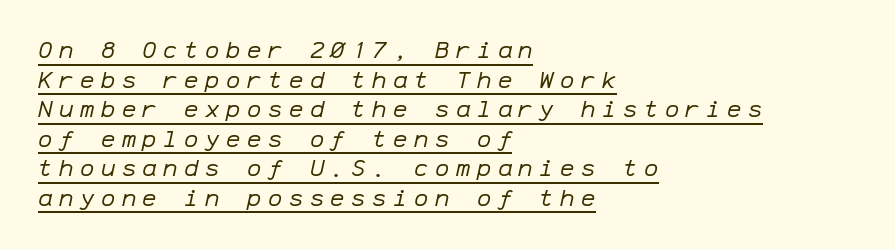
Q: Is the text bold? A: No.
Q: Is the text italic (slanted)? A: Yes, it leans right by about 12 degrees.
Q: Is the text underlined? A: Yes.
Q: How is the paragraph aligned? A: Left-aligned.
Q: Is the spacing between letters normal or unusually wide? A: Unusually wide.
